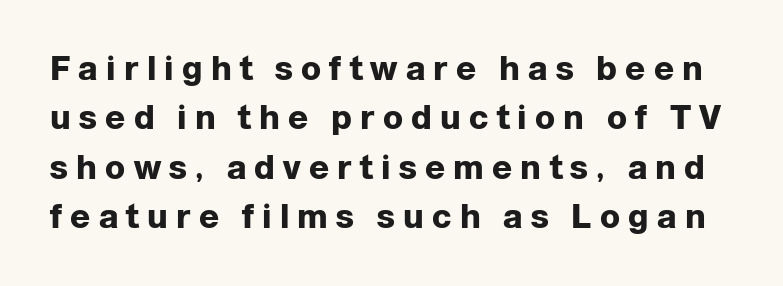
{"serif": "no", "italic": "no", "bold": "yes", "weight": "heavy", "width": "normal", "stroke_contrast": "low", "x_height": "medium", "monospaced": "no", "underline": "no", "line_spacing": "normal", "line_spacing_ratio": 1.5, "letter_spacing": "wide", "letter_spacing_em": 0.25, "glyph_px": 33}
